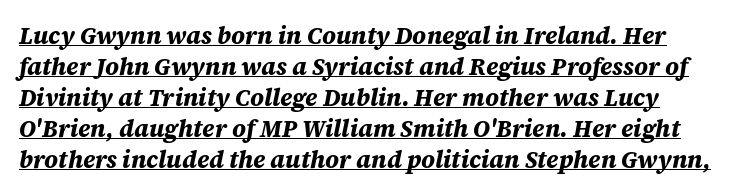
{"italic": "yes", "lean": "right", "slant_degrees": 12, "bold": "yes", "underline": "yes", "line_spacing": "normal", "line_spacing_ratio": 1.29, "letter_spacing": "normal", "letter_spacing_em": 0.0, "glyph_px": 24}
